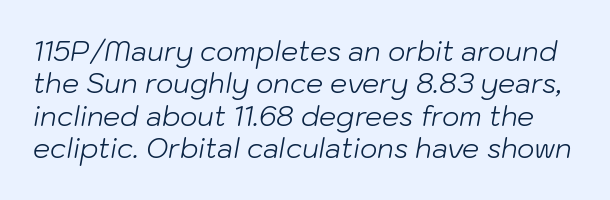
The image shows 27 px text type, italic (leaning right); set line spacing 1.2x, normal letter spacing, not underlined.
